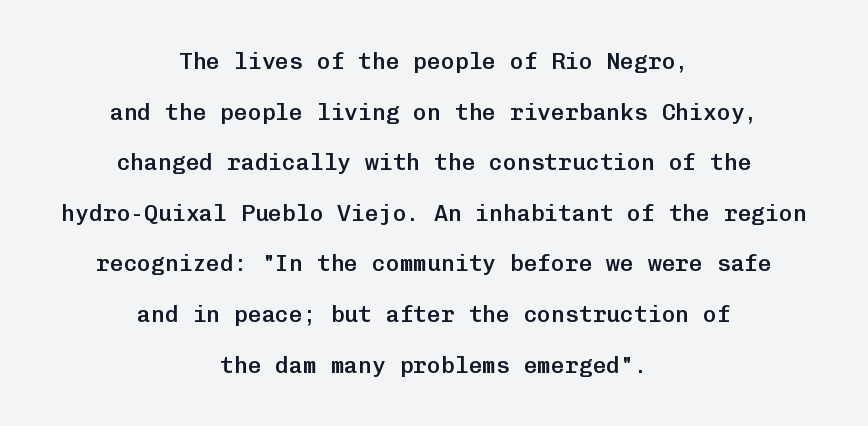
The image shows 23 px text type, upright; set centered, loose line spacing (2.2x), normal letter spacing, not underlined.
